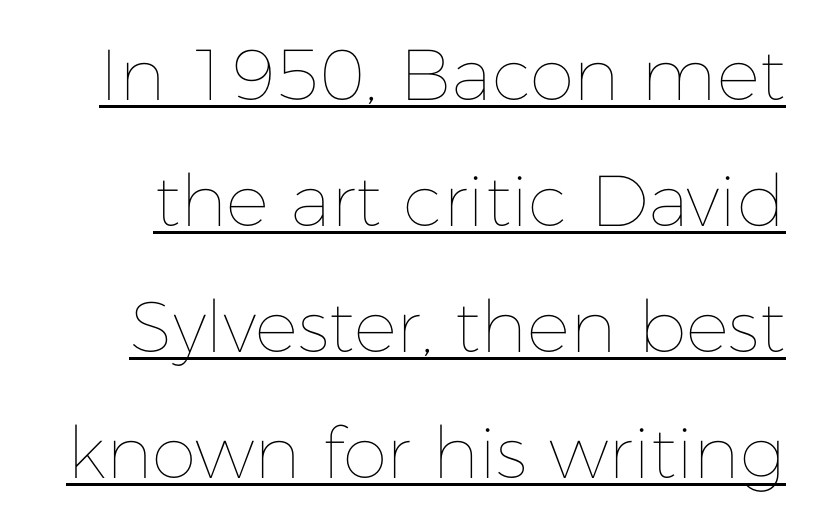
When letters stand straight like this, we call the style roman or upright. The letters advance in unequal steps, a hallmark of proportional type. Every word sits above its own underline. In terms of letterspacing, this is plain default setting. The font is comparable to plain body text, perhaps lighter.
